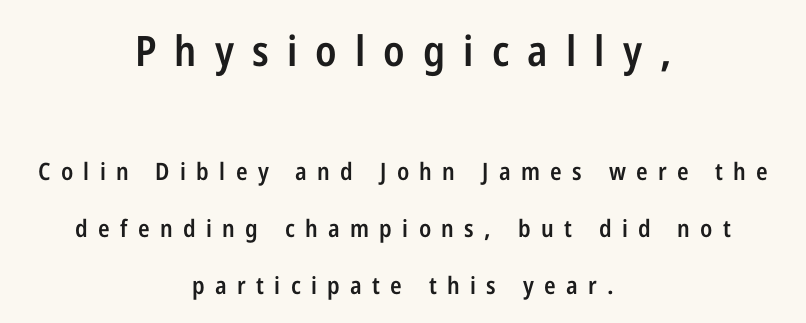
One glance says open: line gaps are wider than usual. The letters advance in unequal steps, a hallmark of proportional type. Letters rest on an invisible, unmarked baseline. The face used here is a semibold: visibly heavier than regular, lighter than bold. Someone cranked the tracking dial way up on this one. What kind of face is this? One without serifs — a sans.
